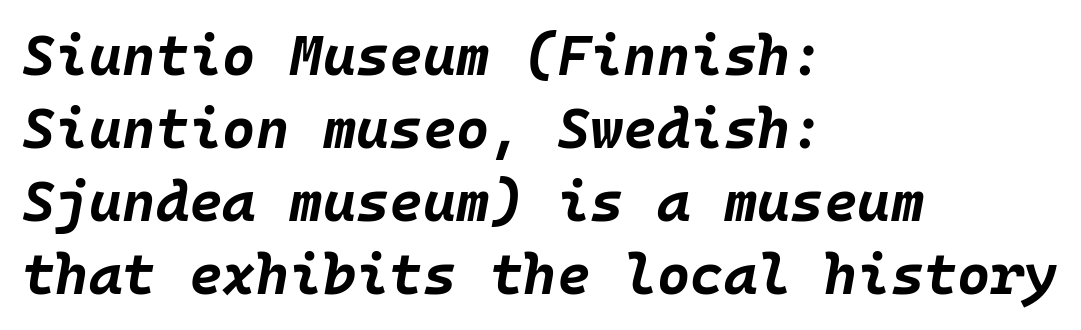
{"italic": "yes", "lean": "right", "slant_degrees": 10, "bold": "yes", "weight": "bold", "width": "normal", "stroke_contrast": "low", "x_height": "large", "monospaced": "yes", "underline": "no", "align": "left", "line_spacing": "normal", "line_spacing_ratio": 1.28, "letter_spacing": "normal", "letter_spacing_em": 0.0, "glyph_px": 57}
